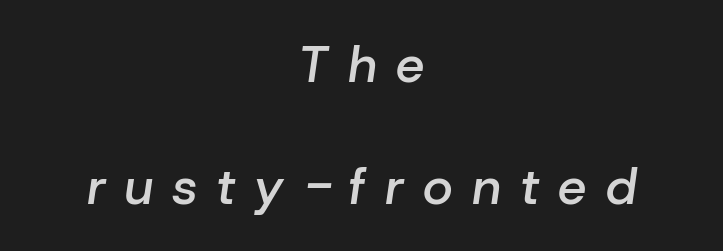
{"italic": "yes", "lean": "right", "slant_degrees": 8, "bold": "semi", "weight": "semibold", "width": "normal", "stroke_contrast": "low", "x_height": "medium", "monospaced": "no", "underline": "no", "align": "center", "line_spacing": "loose", "line_spacing_ratio": 2.4, "letter_spacing": "wide", "letter_spacing_em": 0.38, "glyph_px": 51}
